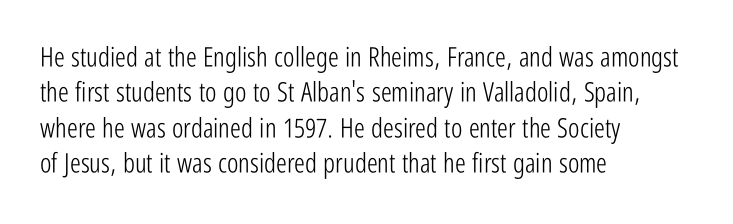
Q: Is the text bold? A: No.
Q: Is the text italic (slanted)? A: No, it is upright.
Q: Is the text underlined? A: No.
Q: How is the paragraph aligned? A: Left-aligned.
Q: Is the spacing between letters normal or unusually wide? A: Normal.
Q: Is the spacing between lines tight, normal or loose? A: Normal.
